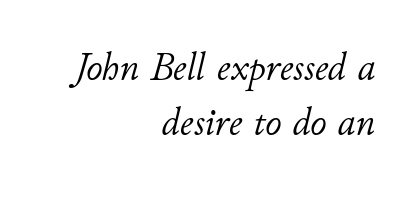
The image shows 40 px light type, italic (leaning right); set right-aligned, normal line spacing (1.38x), normal letter spacing, not underlined; low stroke contrast and a small x-height.
